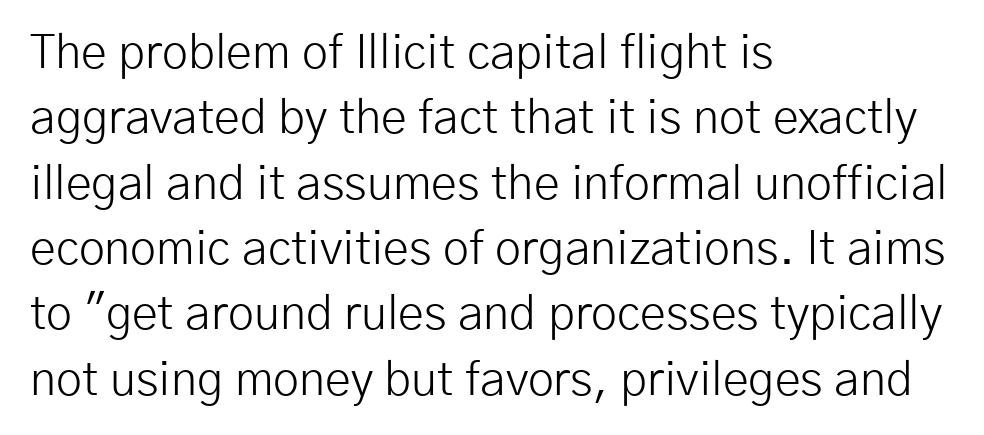
No word sits above an underline. The letters advance in unequal steps, a hallmark of proportional type. You can tell it's not italic because the verticals are truly vertical. No extra ink here — the face is not bold. Short and long lines alike share a common starting point at left. Leading: standard.
